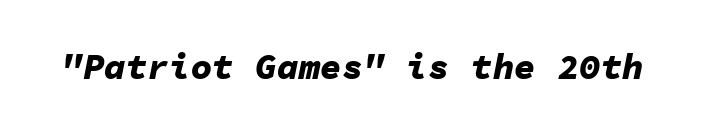
Q: Is the text bold? A: Yes.
Q: Is the text italic (slanted)? A: Yes, it leans right by about 11 degrees.
Q: Is the text underlined? A: No.
Q: Is the spacing between letters normal or unusually wide? A: Normal.
Q: Width (condensed, normal, or wide)? A: Normal.
Q: Stroke contrast? A: Low.
Q: x-height? A: Medium.
Q: Monospaced? A: Yes.
